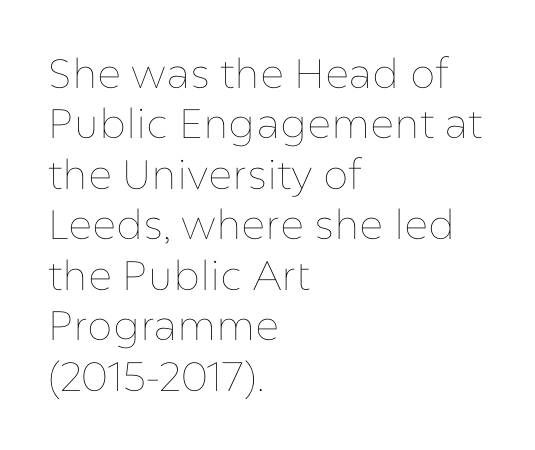
{"italic": "no", "bold": "no", "weight": "thin", "width": "normal", "stroke_contrast": "low", "x_height": "medium", "monospaced": "no", "underline": "no", "align": "left", "line_spacing_ratio": 1.23, "letter_spacing": "normal", "letter_spacing_em": 0.0, "glyph_px": 41}
